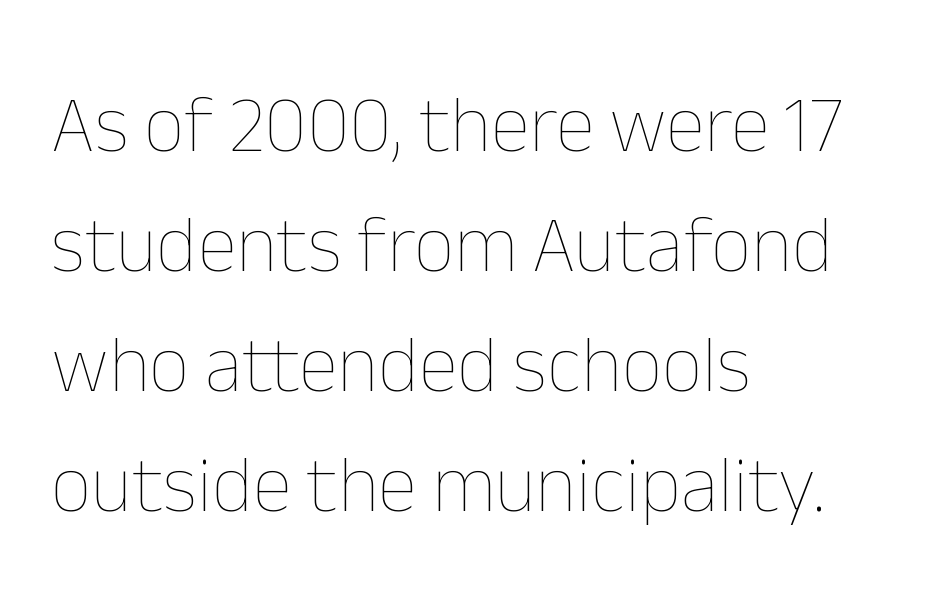
{"italic": "no", "bold": "no", "weight": "thin", "width": "normal", "stroke_contrast": "low", "x_height": "medium", "monospaced": "no", "underline": "no", "align": "left", "line_spacing": "normal", "line_spacing_ratio": 1.5, "letter_spacing": "normal", "letter_spacing_em": 0.0, "glyph_px": 80}
